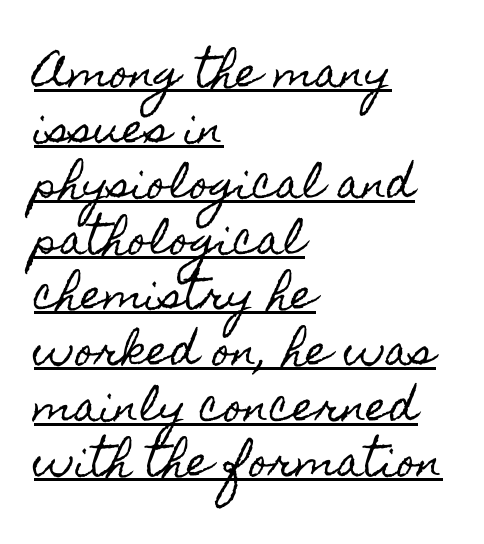
Q: Is the text italic (slanted)? A: Yes.
Q: Is the text underlined? A: Yes.
Q: How is the paragraph aligned? A: Left-aligned.
Q: Is the spacing between letters normal or unusually wide? A: Normal.
Q: Is the spacing between lines tight, normal or loose? A: Normal.
Q: Width (condensed, normal, or wide)? A: Condensed.
Q: x-height? A: Small.
Q: Monospaced? A: No.
